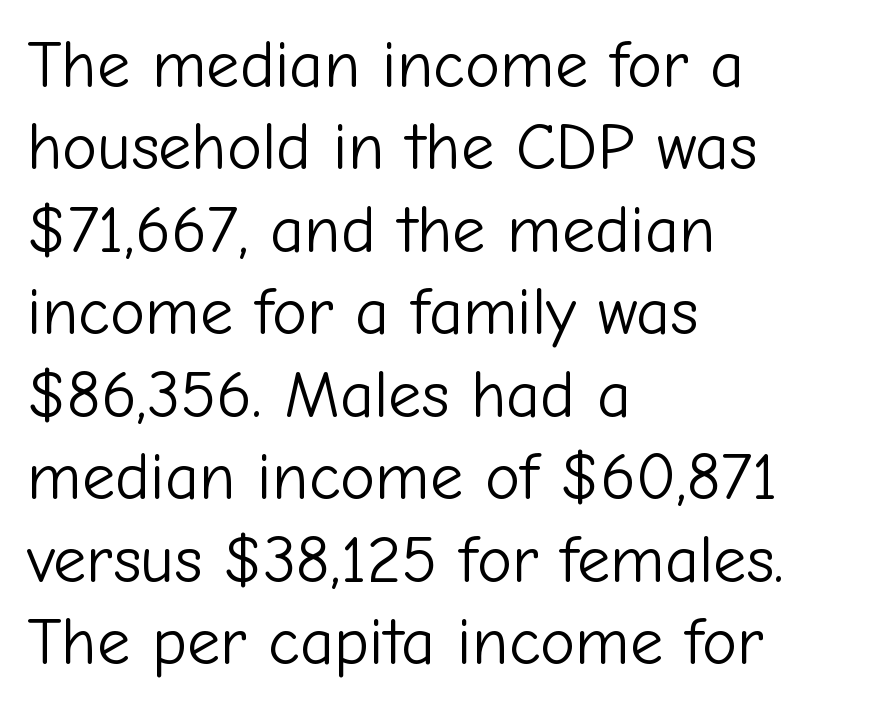
These lines are set flush left with a ragged right edge. The passage shown is typeset with a sans-serif family. Words appear dense and cohesive because spacing is normal. Bold? No — there's no thickening of the strokes. Spacing verdict: proportional, widths tailored to each character.
